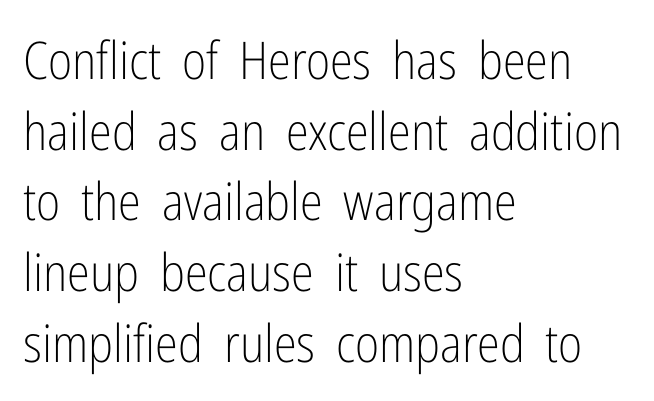
{"serif": "no", "italic": "no", "bold": "no", "weight": "light", "width": "condensed", "stroke_contrast": "low", "x_height": "medium", "monospaced": "no", "underline": "no", "align": "left", "line_spacing": "normal", "line_spacing_ratio": 1.36, "letter_spacing": "normal", "letter_spacing_em": 0.0, "glyph_px": 52}
